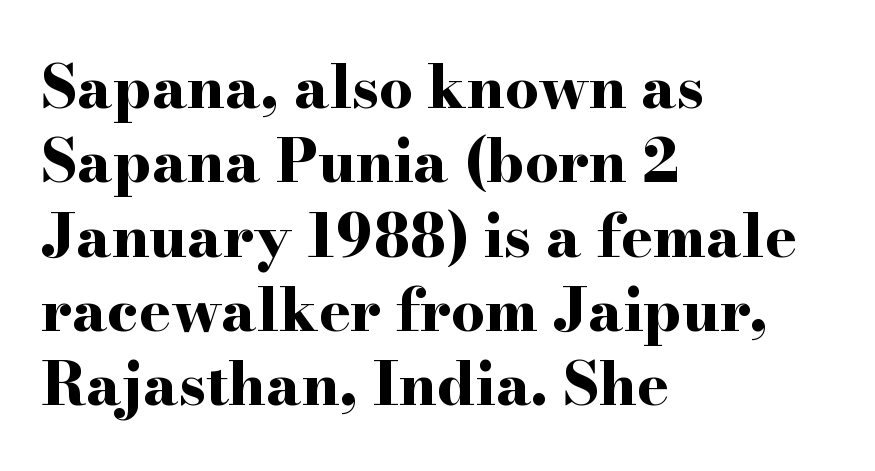
Glyph-to-glyph distance matches everyday printed text. Does the weight exceed regular? Yes, all the way to bold. The designer went with a serif here, giving each stem small feet. No italicization has been applied; the sample stays upright. Horizontal bands of white between lines are of average thickness.
